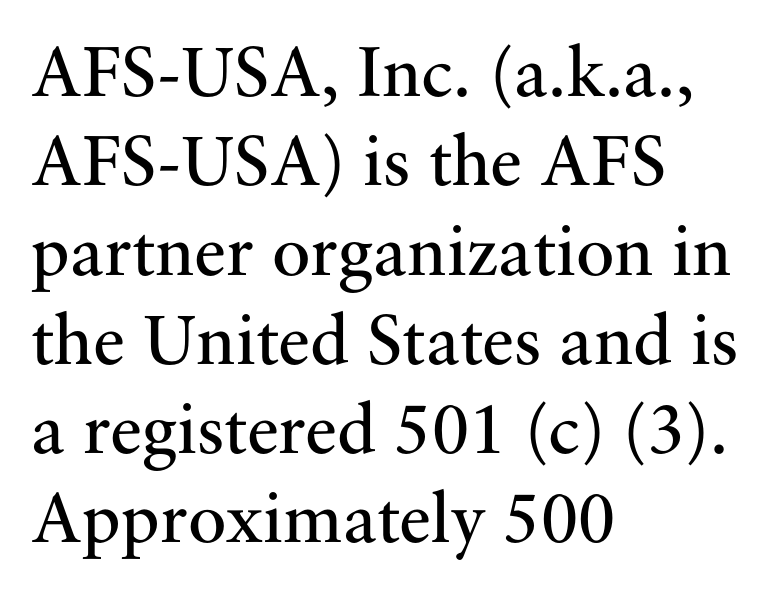
The letters look calm and open, with moderate or lighter stems. The face used here is proportionally spaced, like ordinary book or web type. The passage shown is not underscored anywhere. The characters display serif detailing at their extremities. The typesetter chose a ragged-right arrangement here.
